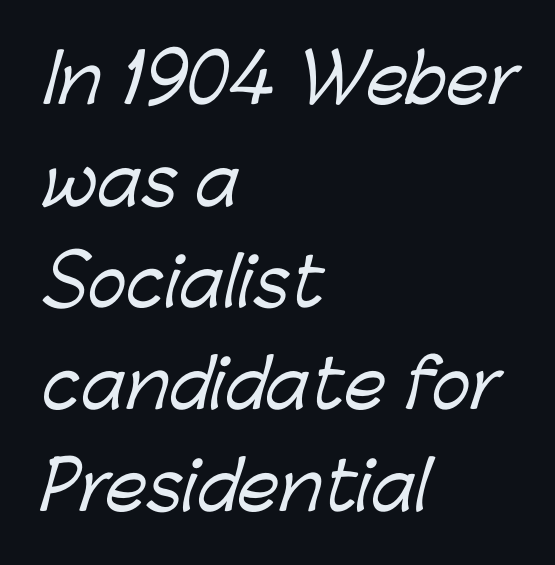
{"serif": "no", "width": "normal", "stroke_contrast": "low", "x_height": "medium", "monospaced": "no", "underline": "no", "align": "left", "line_spacing": "normal", "line_spacing_ratio": 1.54, "letter_spacing": "normal", "letter_spacing_em": 0.0, "glyph_px": 66}
